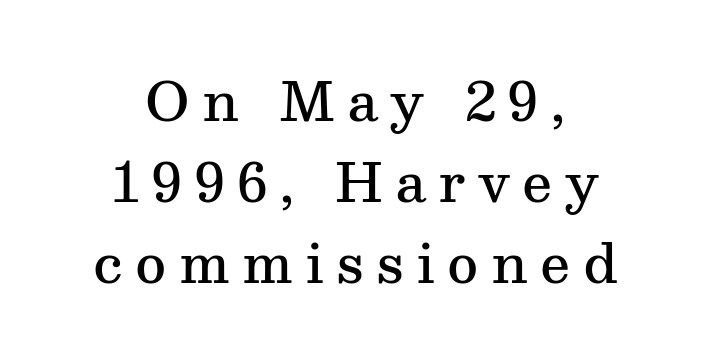
The image shows 53 px semibold serif type, upright; set centered, normal line spacing (1.53x), unusually wide letter spacing (+0.23 em), not underlined; medium stroke contrast and a medium x-height.
